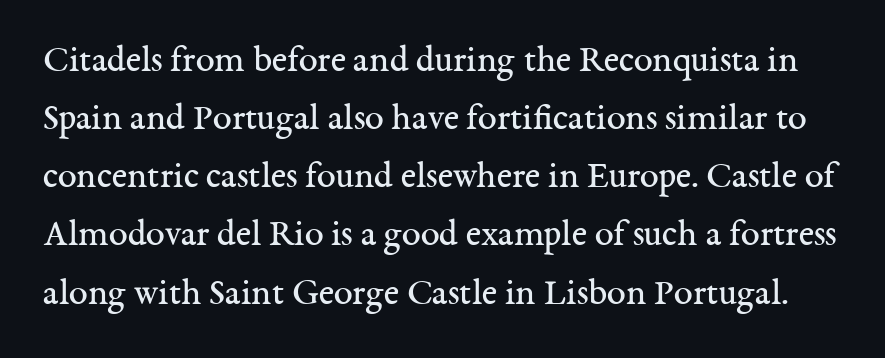
The image shows 38 px regular-weight serif type, upright; set normal line spacing (1.53x), normal letter spacing, not underlined; medium stroke contrast and a medium x-height.
